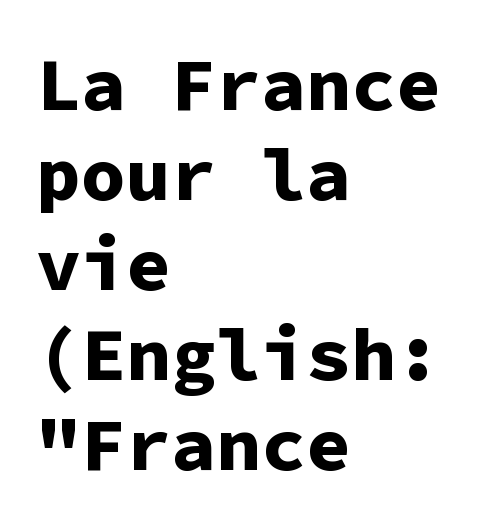
Each line starts at the same left margin while the right side varies. Chunky letters — that's bold for sure. You could call the tracking neutral — neither tight nor loose. Unlike italic type, these characters show no tilt at all. Note: no serifs on the glyphs. Only glyphs here, with clear space below each row.
